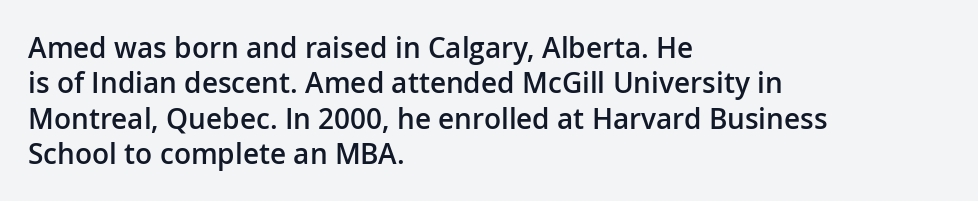
Q: Is the text bold? A: Semi-bold.
Q: Is the text italic (slanted)? A: No, it is upright.
Q: Is the typeface a serif or a sans-serif typeface? A: Sans-serif.
Q: Is the text underlined? A: No.
Q: How is the paragraph aligned? A: Left-aligned.
Q: Is the spacing between letters normal or unusually wide? A: Normal.
Q: Is the spacing between lines tight, normal or loose? A: Normal.
Q: Width (condensed, normal, or wide)? A: Normal.
Q: Stroke contrast? A: Low.
Q: x-height? A: Medium.
Q: Monospaced? A: No.
